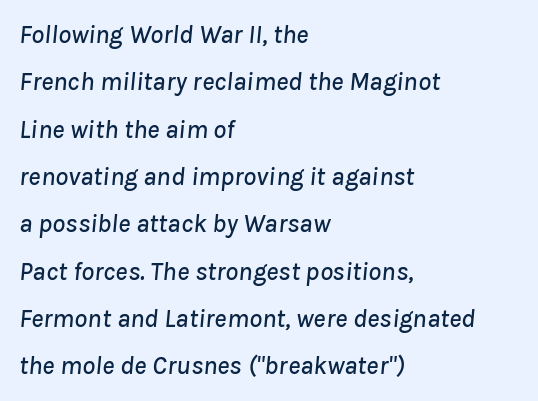
The image shows 26 px text type, italic (leaning right); set left-aligned, line spacing 1.82x, normal letter spacing, not underlined.
